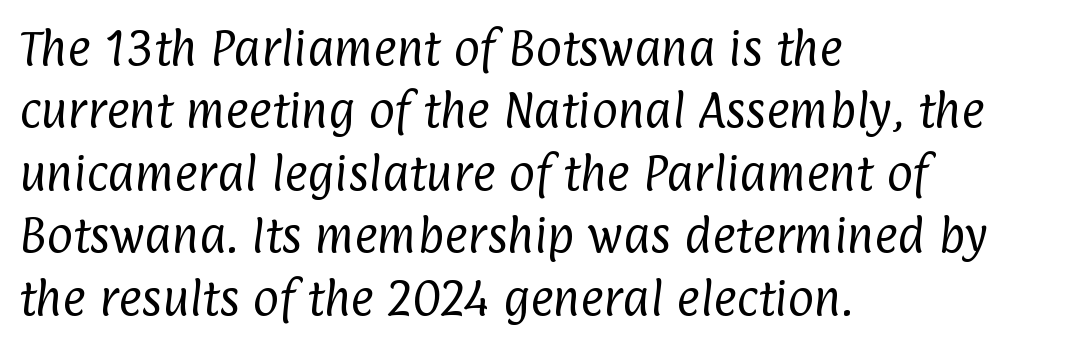
Q: Is the text bold? A: No.
Q: Is the typeface a serif or a sans-serif typeface? A: Sans-serif.
Q: Is the text underlined? A: No.
Q: How is the paragraph aligned? A: Left-aligned.
Q: Is the spacing between letters normal or unusually wide? A: Normal.
Q: Is the spacing between lines tight, normal or loose? A: Normal.
Q: Width (condensed, normal, or wide)? A: Condensed.
Q: Stroke contrast? A: Low.
Q: x-height? A: Medium.
Q: Monospaced? A: No.
